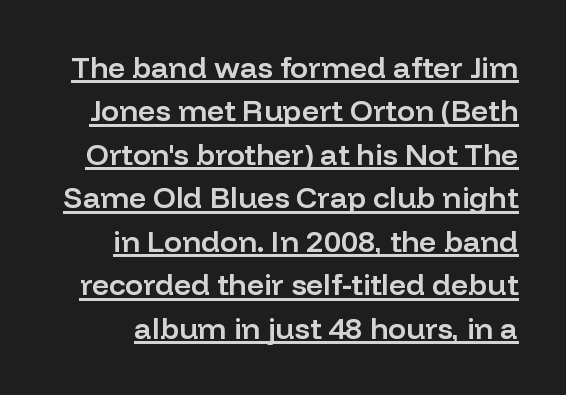
The image shows 30 px semibold sans-serif type, upright; set normal line spacing (1.45x), normal letter spacing, underlined; low stroke contrast and a medium x-height.
